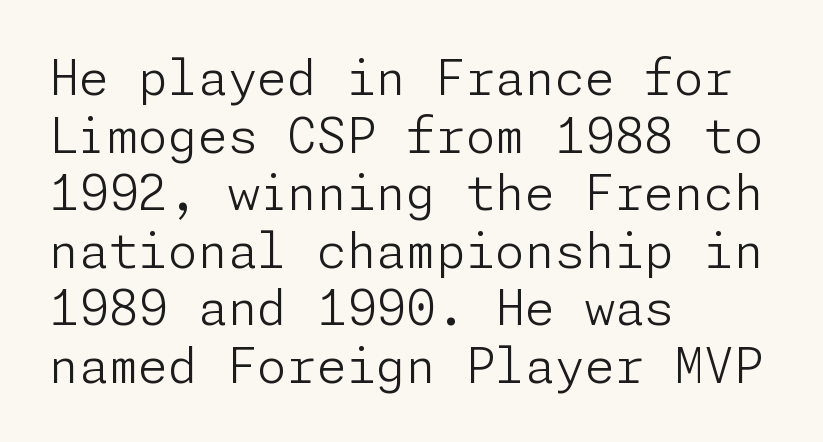
Letters rest on an invisible, unmarked baseline. This sample is left-justified, so line endings fall wherever the words run out. The type family on display is of the sans-serif kind. This is the regular roman posture of the typeface. No chunkiness to these letters — they're not bold.
